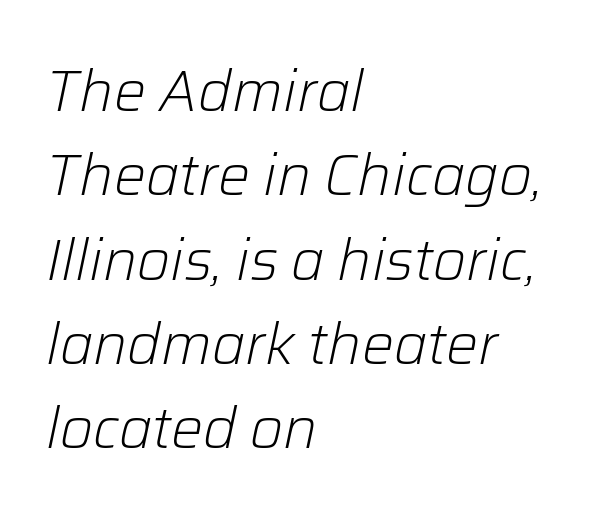
Q: Is the text bold? A: No.
Q: Is the text italic (slanted)? A: Yes, it leans right by about 12 degrees.
Q: Is the text underlined? A: No.
Q: How is the paragraph aligned? A: Left-aligned.
Q: Is the spacing between letters normal or unusually wide? A: Normal.
Q: Is the spacing between lines tight, normal or loose? A: Normal.
Q: Width (condensed, normal, or wide)? A: Normal.
Q: Stroke contrast? A: Low.
Q: x-height? A: Medium.
Q: Monospaced? A: No.
